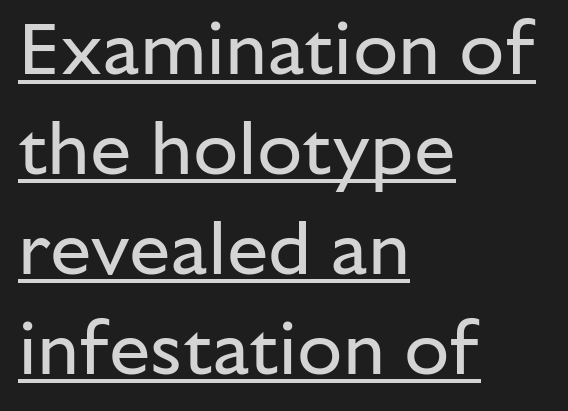
Short and long lines alike share a common starting point at left. This sample carries an underscore along the baseline area. Is there any slant? The stems are plumb. What's the leading like? Ordinary, nothing unusual.
